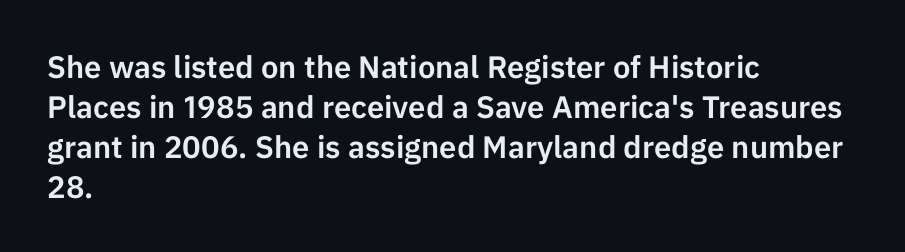
Ordinary non-slanted type is in use. Check under the words: just untouched page. Which margin do the lines hug? The left one — the right edge is uneven. A typesetter would call this zero additional tracking. The lines sit at an ordinary, default distance from one another. Each letter keeps its own natural width here, so spacing adapts to shape.
